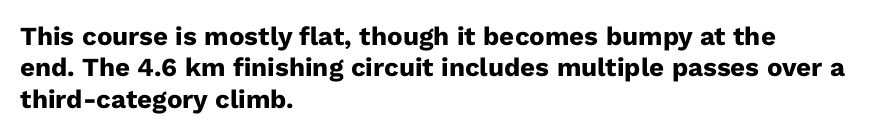
Posture: straight, roman, zero tilt. A student would call this left alignment; a typographer would say flush left, rag right. Rule under the text: the space is simply empty. Between one letter and the next there's only the usual sliver of space. Plenty of ink on the page — the face is bold.
